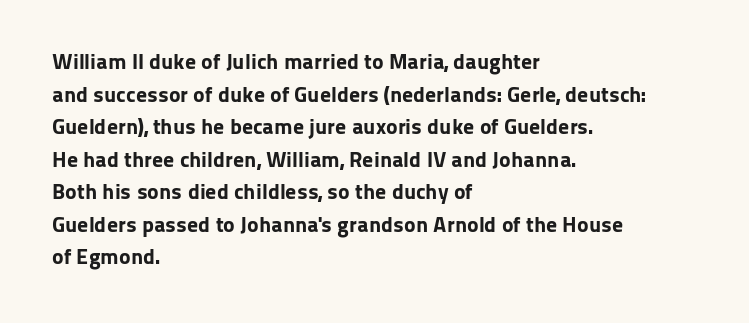
Q: Is the text bold? A: Yes.
Q: Is the text italic (slanted)? A: No, it is upright.
Q: Is the text underlined? A: No.
Q: How is the paragraph aligned? A: Left-aligned.
Q: Is the spacing between letters normal or unusually wide? A: Normal.
Q: Is the spacing between lines tight, normal or loose? A: Normal.
